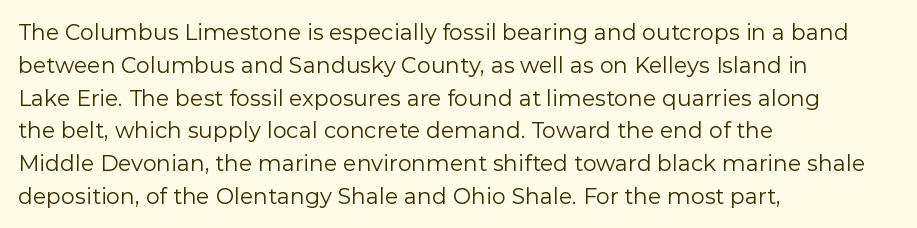
Q: Is the text bold? A: No.
Q: Is the text italic (slanted)? A: No, it is upright.
Q: Is the text underlined? A: No.
Q: How is the paragraph aligned? A: Left-aligned.
Q: Is the spacing between letters normal or unusually wide? A: Normal.
Q: Is the spacing between lines tight, normal or loose? A: Normal.
